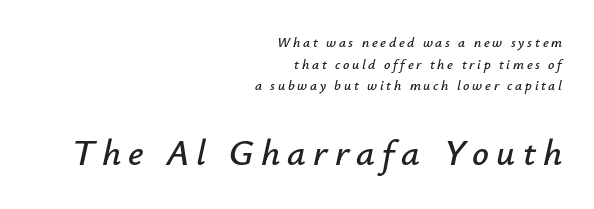
Q: Is the text italic (slanted)? A: Yes, it leans right by about 12 degrees.
Q: Is the text underlined? A: No.
Q: How is the paragraph aligned? A: Right-aligned.
Q: Is the spacing between lines tight, normal or loose? A: Normal.
Q: Which block of text is set in a larger size, the first (top) or the second (bottom)? A: The second (bottom) one.
Q: Width (condensed, normal, or wide)? A: Normal.
Q: Stroke contrast? A: Low.
Q: x-height? A: Small.
Q: Monospaced? A: No.
